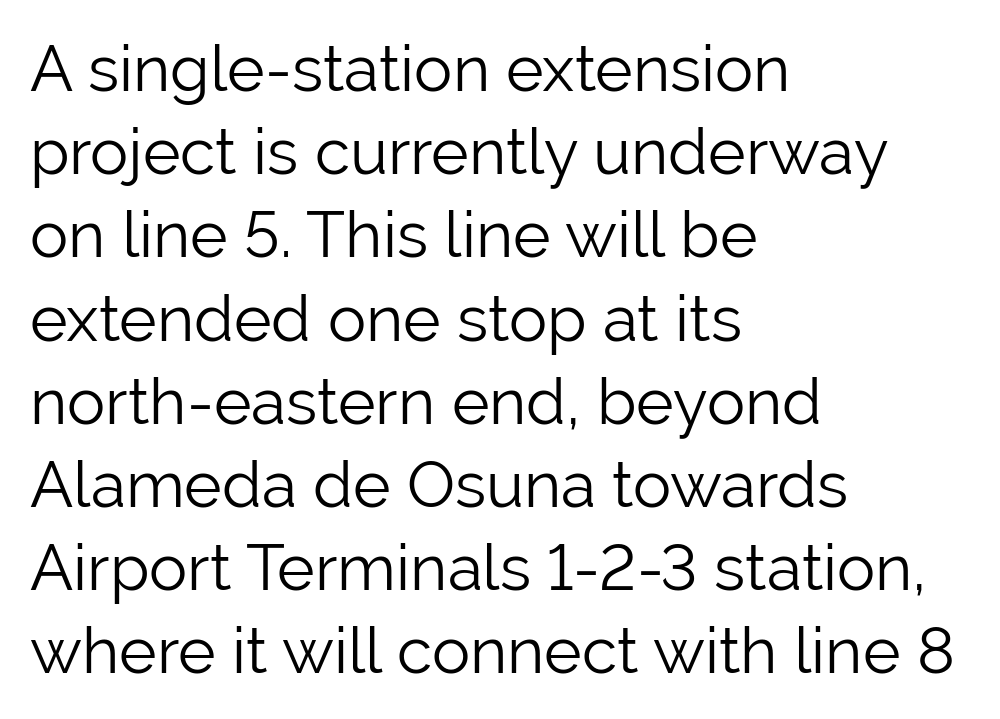
Clear beneath every line of the passage. Is the letter spacing exaggerated? No — it looks like the ordinary default. Typographically, this falls in the sans-serif category. Weight: not bold — regular or lighter. Alignment: flush left. Ascenders rise straight up at ninety degrees.
